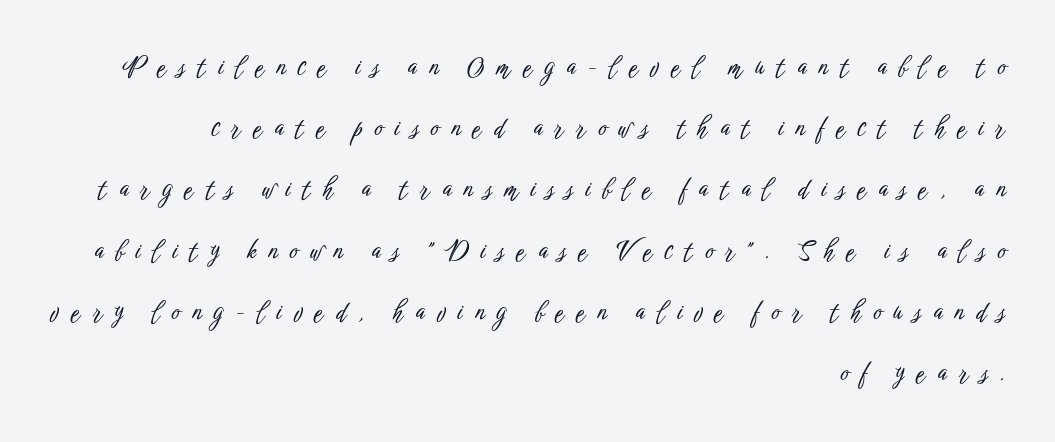
Q: Is the text italic (slanted)? A: Yes.
Q: Is the text underlined? A: No.
Q: How is the paragraph aligned? A: Right-aligned.
Q: Is the spacing between letters normal or unusually wide? A: Unusually wide.
Q: Is the spacing between lines tight, normal or loose? A: Loose.
